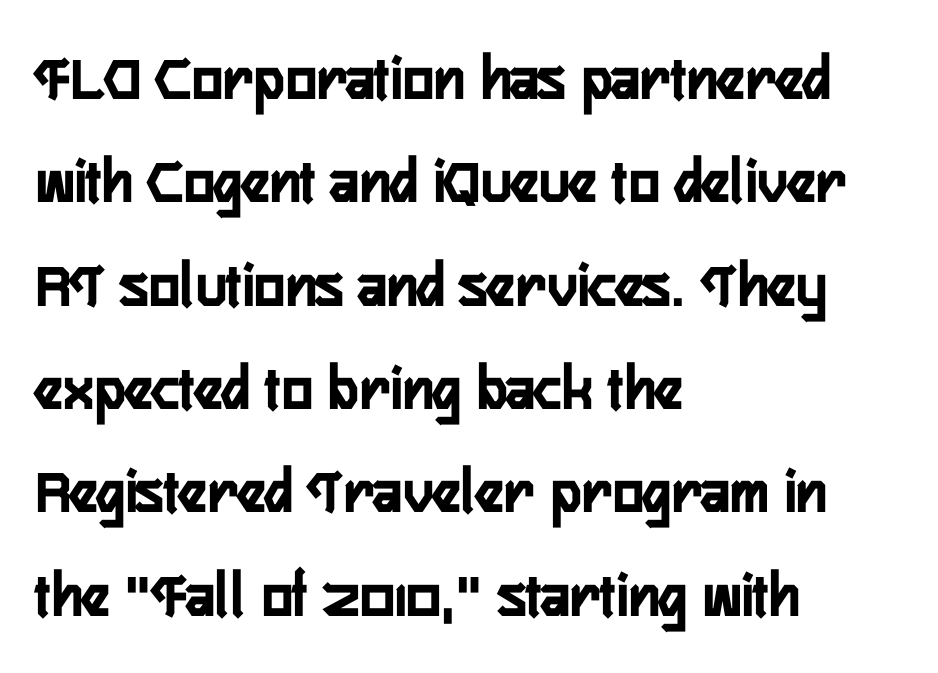
In terms of letterspacing, this is plain default setting. Horizontal alignment here is leftward, the default for most running prose. The passage shown is not underscored anywhere. Italic: no, the glyphs are upright roman. Bold? Absolutely — the strokes are thick and heavy.
